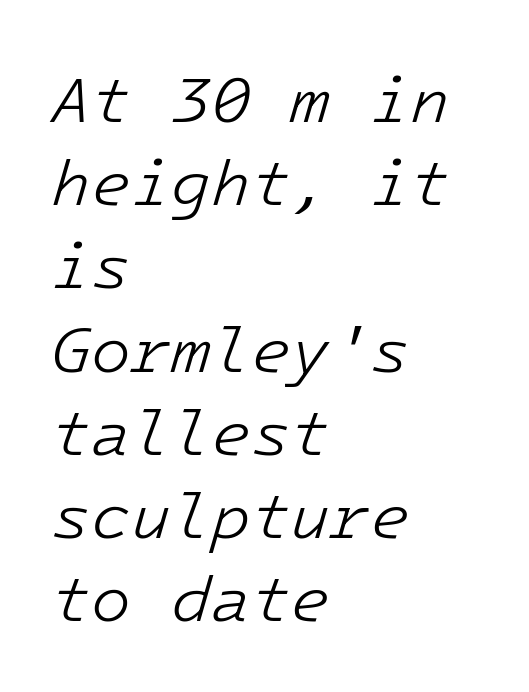
Q: Is the text bold? A: No.
Q: Is the text italic (slanted)? A: Yes, it leans right by about 16 degrees.
Q: Is the text underlined? A: No.
Q: How is the paragraph aligned? A: Left-aligned.
Q: Is the spacing between letters normal or unusually wide? A: Normal.
Q: Is the spacing between lines tight, normal or loose? A: Normal.
Q: Width (condensed, normal, or wide)? A: Normal.
Q: Stroke contrast? A: Low.
Q: x-height? A: Medium.
Q: Monospaced? A: Yes.
